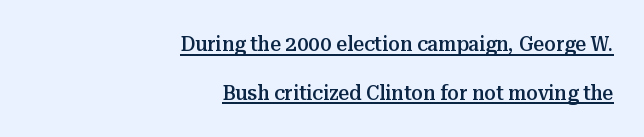
Q: Is the text bold? A: Semi-bold.
Q: Is the text italic (slanted)? A: No, it is upright.
Q: Is the text underlined? A: Yes.
Q: How is the paragraph aligned? A: Right-aligned.
Q: Is the spacing between letters normal or unusually wide? A: Normal.
Q: Is the spacing between lines tight, normal or loose? A: Loose.
